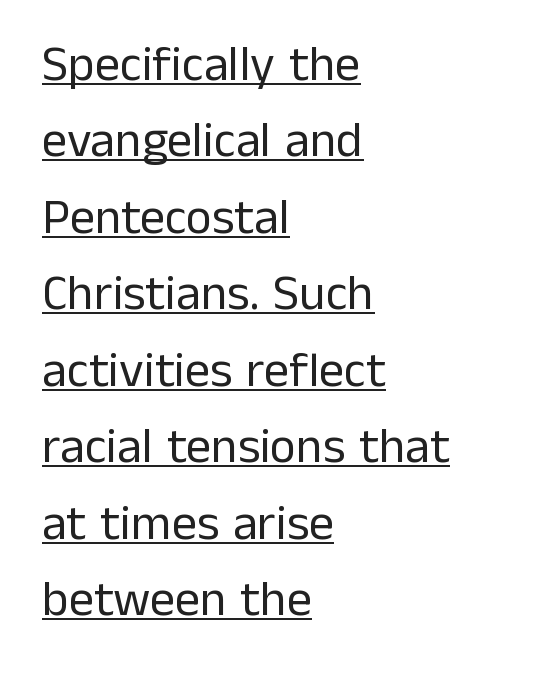
Q: Is the text bold? A: No.
Q: Is the text italic (slanted)? A: No, it is upright.
Q: Is the typeface a serif or a sans-serif typeface? A: Sans-serif.
Q: Is the text underlined? A: Yes.
Q: How is the paragraph aligned? A: Left-aligned.
Q: Is the spacing between letters normal or unusually wide? A: Normal.
Q: Is the spacing between lines tight, normal or loose? A: Normal.
Q: Width (condensed, normal, or wide)? A: Normal.
Q: Stroke contrast? A: Low.
Q: x-height? A: Medium.
Q: Monospaced? A: No.
